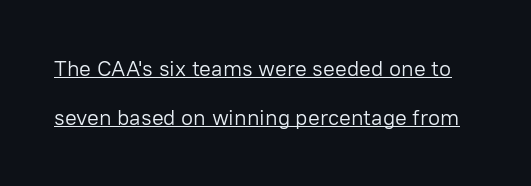
Ordinary non-slanted type is in use. Reading down the column, the eye jumps a long way to each next line. Does extra space separate the letters? No, they use regular spacing. Stems and bowls with no extra thickness — not bold. What decoration does the sample have? An underline.
